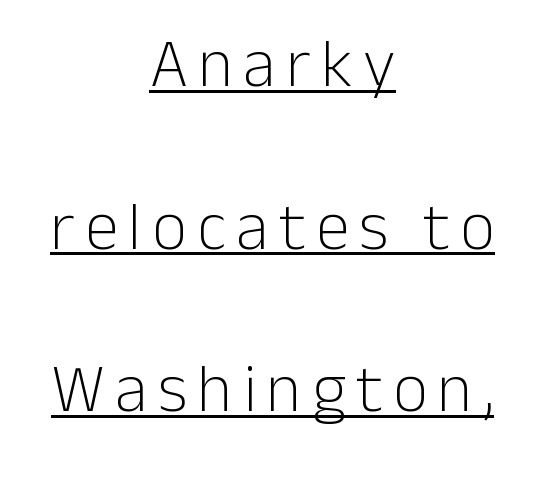
{"serif": "no", "italic": "no", "bold": "no", "weight": "light", "width": "normal", "stroke_contrast": "low", "x_height": "medium", "monospaced": "no", "underline": "yes", "align": "center", "line_spacing": "loose", "line_spacing_ratio": 2.39, "glyph_px": 68}
